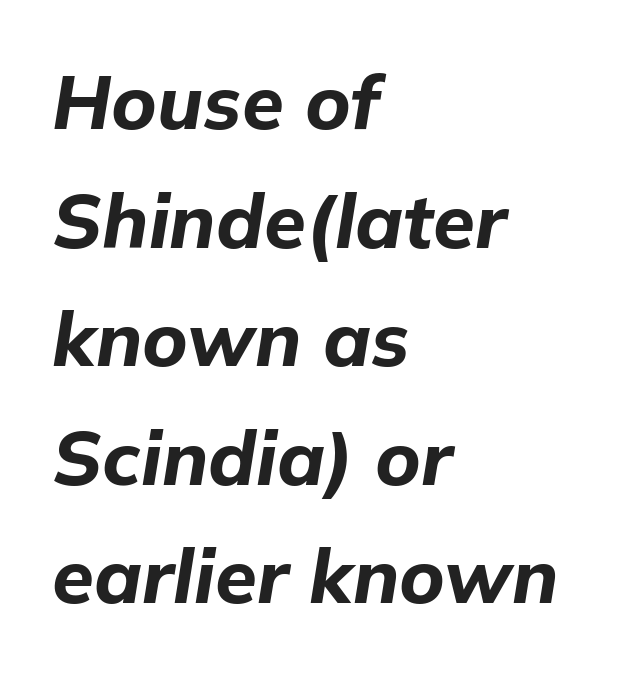
{"italic": "yes", "lean": "right", "slant_degrees": 9, "bold": "yes", "weight": "bold", "width": "normal", "stroke_contrast": "low", "x_height": "medium", "monospaced": "no", "underline": "no", "align": "left", "line_spacing": "normal", "line_spacing_ratio": 1.56, "letter_spacing": "normal", "letter_spacing_em": 0.0, "glyph_px": 76}
